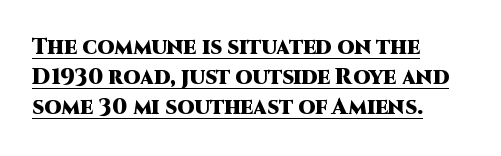
The image shows 22 px bold type, upright; set left-aligned, normal line spacing (1.37x), normal letter spacing, underlined.
